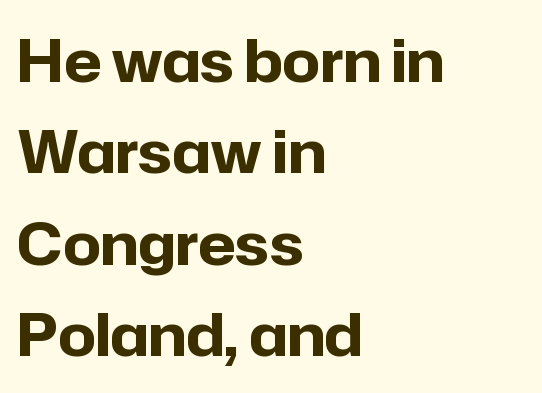
{"serif": "no", "italic": "no", "bold": "yes", "weight": "bold", "width": "normal", "stroke_contrast": "low", "x_height": "medium", "monospaced": "no", "underline": "no", "align": "left", "line_spacing": "normal", "line_spacing_ratio": 1.55, "letter_spacing": "normal", "letter_spacing_em": 0.0, "glyph_px": 59}
